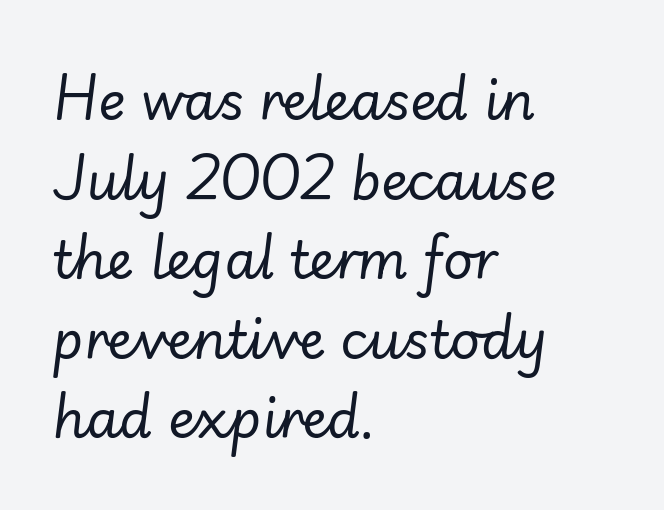
The image shows 52 px regular-weight type, italic (leaning right); set left-aligned, normal line spacing (1.53x), normal letter spacing, not underlined; low stroke contrast and a small x-height.
